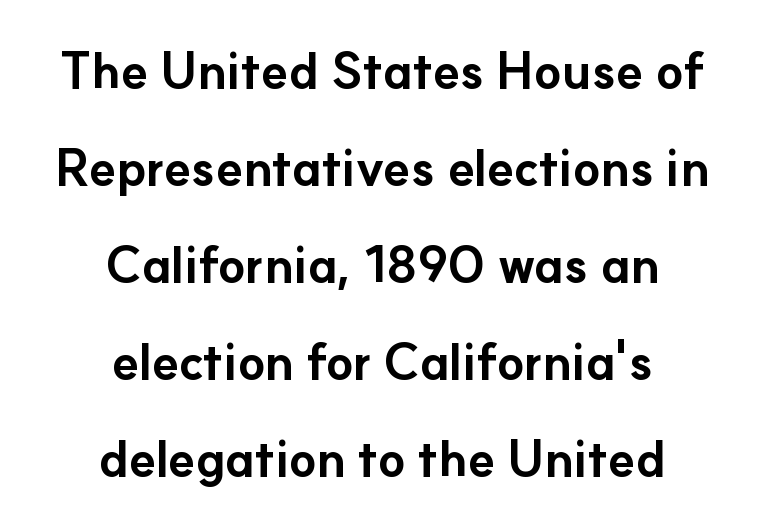
The image shows 50 px bold sans-serif type, upright; set centered, loose line spacing (1.94x), normal letter spacing, not underlined; low stroke contrast and a small x-height.
